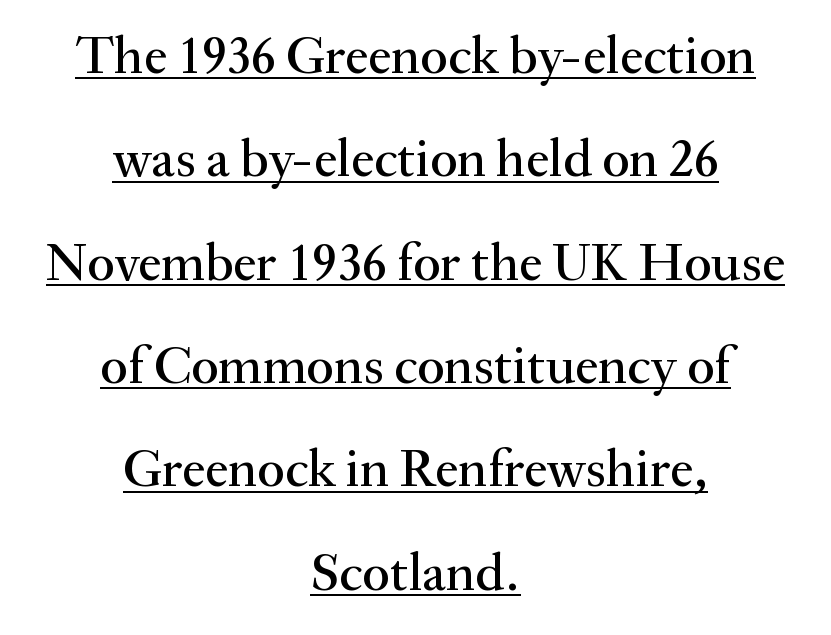
Q: Is the text italic (slanted)? A: No, it is upright.
Q: Is the typeface a serif or a sans-serif typeface? A: Serif.
Q: Is the text underlined? A: Yes.
Q: How is the paragraph aligned? A: Centered.
Q: Is the spacing between letters normal or unusually wide? A: Normal.
Q: Is the spacing between lines tight, normal or loose? A: Loose.
Q: Width (condensed, normal, or wide)? A: Normal.
Q: Stroke contrast? A: Medium.
Q: x-height? A: Small.
Q: Monospaced? A: No.
